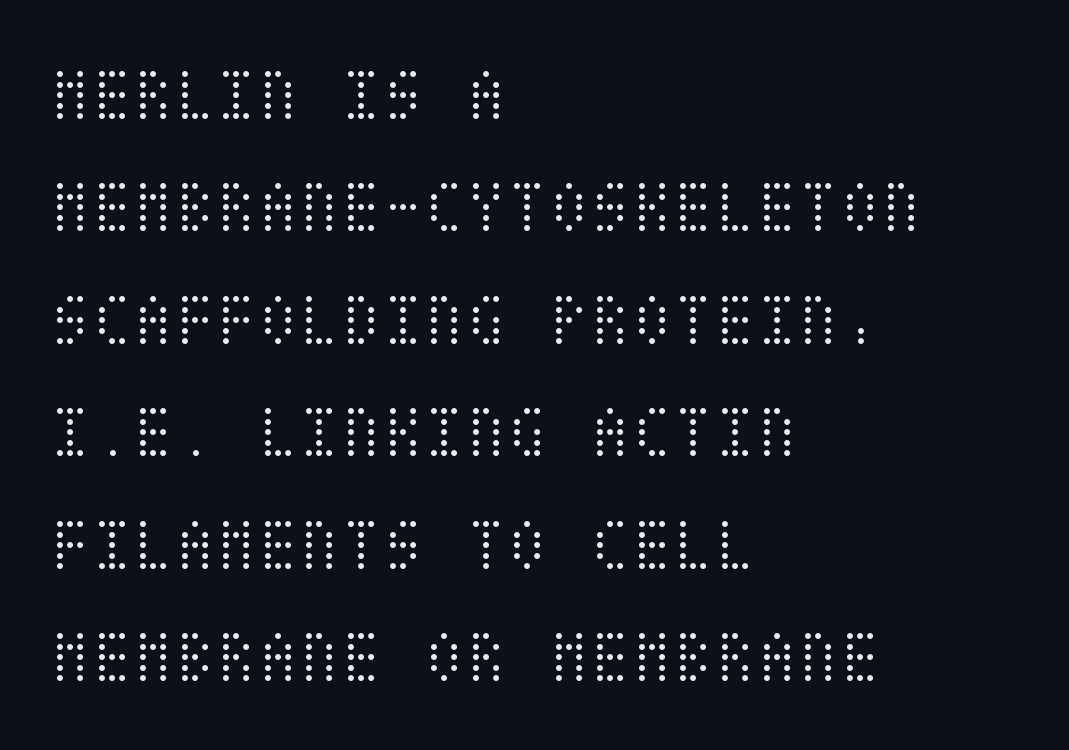
The image shows 76 px light, condensed type, upright; set left-aligned, normal line spacing (1.48x), normal letter spacing, not underlined; medium stroke contrast and a large x-height.
